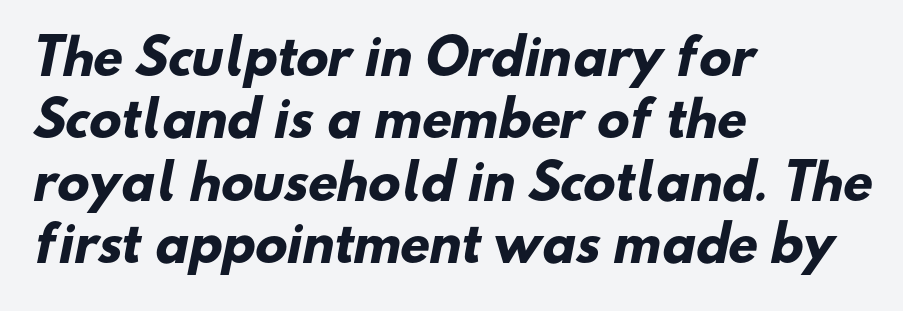
{"serif": "no", "bold": "yes", "weight": "heavy", "width": "normal", "stroke_contrast": "low", "x_height": "small", "monospaced": "no", "underline": "no", "align": "left", "line_spacing": "normal", "line_spacing_ratio": 1.3, "letter_spacing": "normal", "letter_spacing_em": 0.0, "glyph_px": 48}
